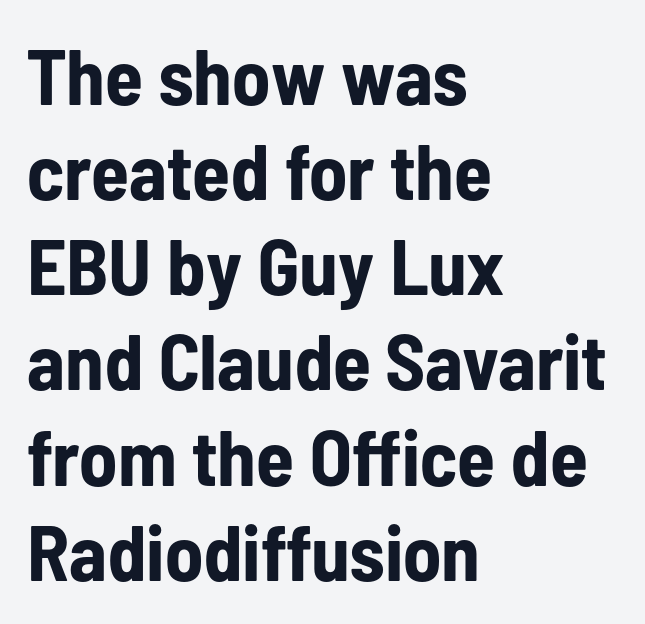
{"serif": "no", "italic": "no", "bold": "yes", "weight": "bold", "width": "condensed", "stroke_contrast": "low", "x_height": "medium", "monospaced": "no", "underline": "no", "align": "left", "line_spacing_ratio": 1.22, "letter_spacing": "normal", "letter_spacing_em": 0.0, "glyph_px": 78}
